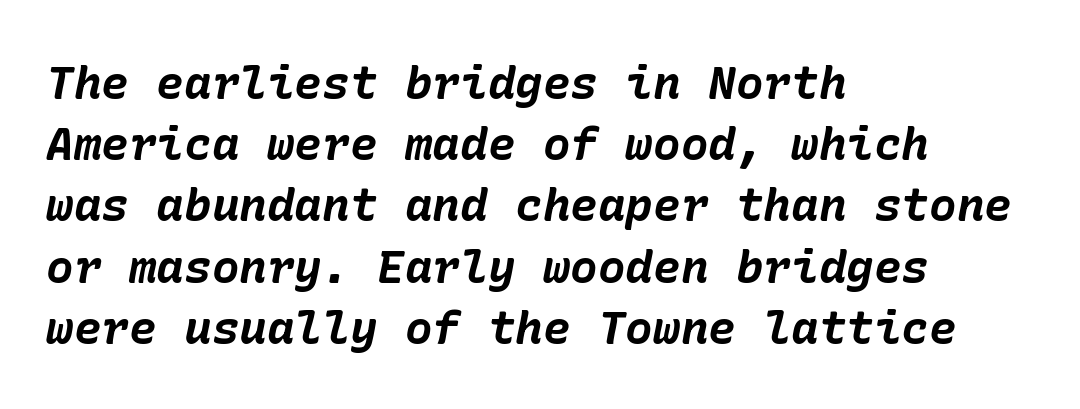
The rendering applies a slant to the glyphs. Rule under the text: the space is simply empty. What stands out about the letter spacing? Nothing — it is the standard amount. Casual observation: everything's shoved over to the left. These words are printed bold, with thick strokes throughout. The rendering uses a moderate line-height, typical for paragraphs.
